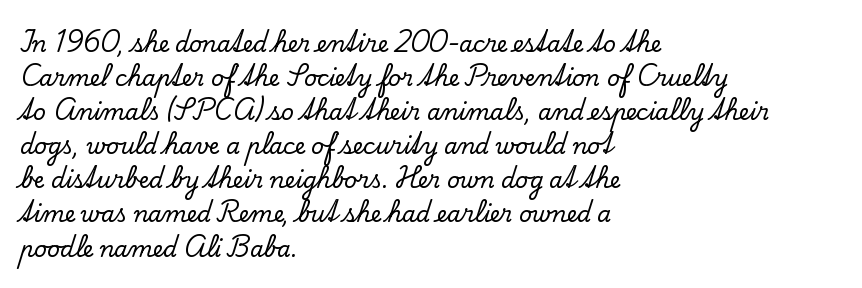
The image shows 22 px text type; set left-aligned, normal line spacing (1.55x), normal letter spacing, not underlined.
